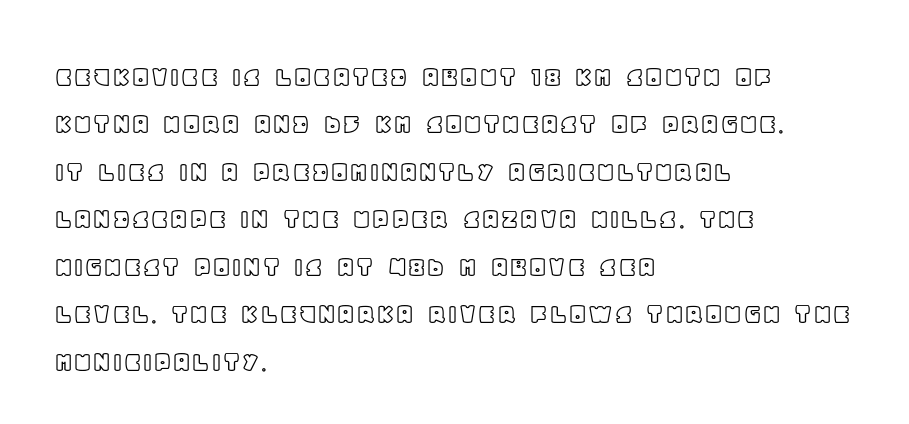
{"italic": "no", "width": "normal", "x_height": "large", "monospaced": "no", "underline": "no", "align": "left", "line_spacing": "normal", "line_spacing_ratio": 1.53, "letter_spacing": "normal", "letter_spacing_em": 0.0, "glyph_px": 31}
